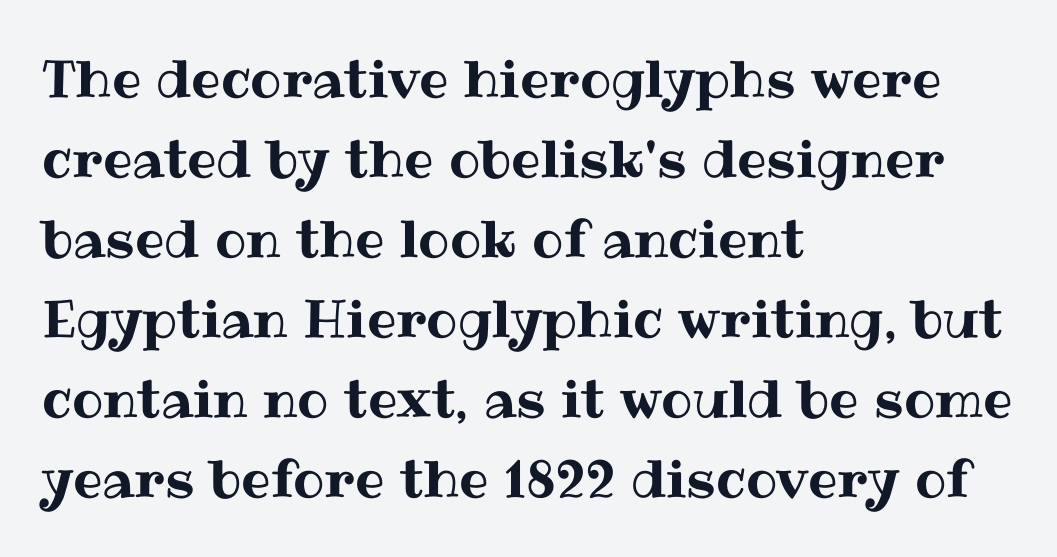
Q: Is the text italic (slanted)? A: No, it is upright.
Q: Is the text underlined? A: No.
Q: How is the paragraph aligned? A: Left-aligned.
Q: Is the spacing between letters normal or unusually wide? A: Normal.
Q: Is the spacing between lines tight, normal or loose? A: Normal.
Q: Width (condensed, normal, or wide)? A: Normal.
Q: Stroke contrast? A: Medium.
Q: x-height? A: Medium.
Q: Monospaced? A: No.
